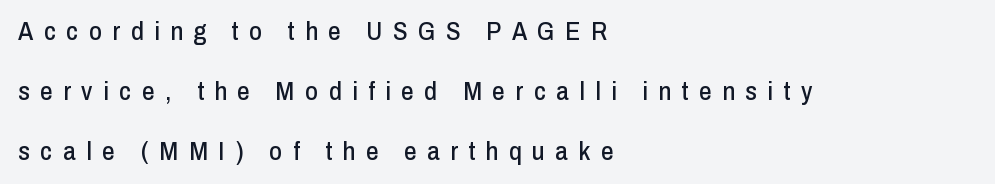
The image shows 25 px text type, upright; set left-aligned, loose line spacing (2.4x), unusually wide letter spacing (+0.42 em), not underlined.
